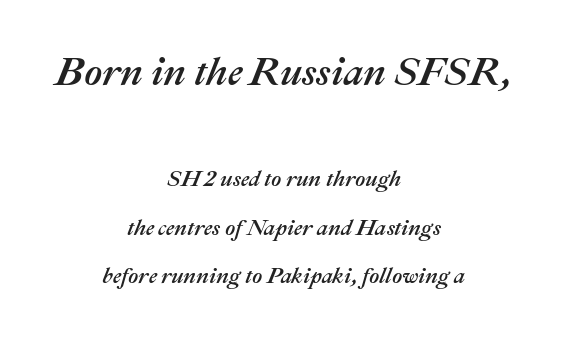
The letters advance in unequal steps, a hallmark of proportional type. Scale decreases going downward across the two blocks. Between one letter and the next there's only the usual sliver of space. Rows of type keep a wide berth in the vertical direction.
